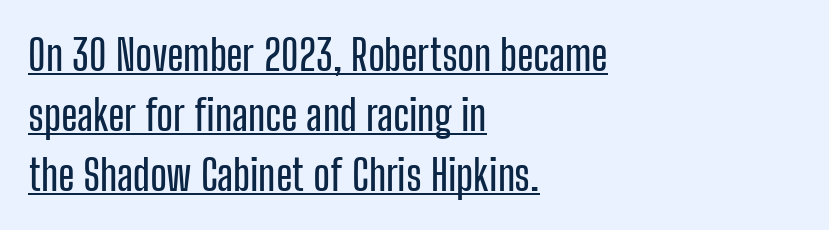
The image shows 43 px condensed sans-serif type, upright; set left-aligned, normal line spacing (1.4x), normal letter spacing, underlined; low stroke contrast and a medium x-height.
